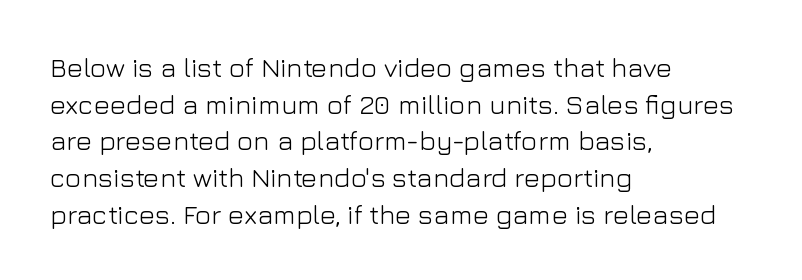
{"italic": "no", "bold": "no", "underline": "no", "align": "left", "line_spacing": "normal", "line_spacing_ratio": 1.36, "letter_spacing": "normal", "letter_spacing_em": 0.0, "glyph_px": 27}
